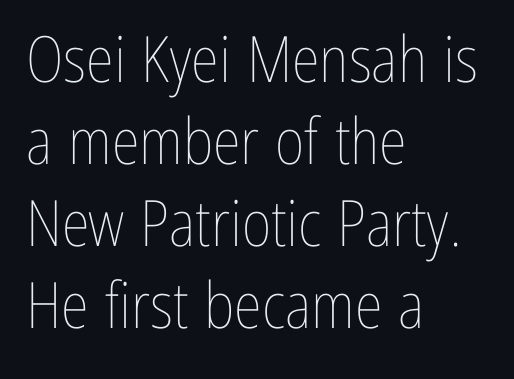
Q: Is the text bold? A: No.
Q: Is the text italic (slanted)? A: No, it is upright.
Q: Is the text underlined? A: No.
Q: How is the paragraph aligned? A: Left-aligned.
Q: Is the spacing between letters normal or unusually wide? A: Normal.
Q: Is the spacing between lines tight, normal or loose? A: Normal.
Q: Width (condensed, normal, or wide)? A: Condensed.
Q: Stroke contrast? A: Low.
Q: x-height? A: Medium.
Q: Monospaced? A: No.
